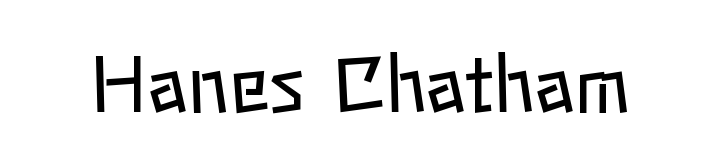
{"italic": "no", "bold": "no", "weight": "regular", "width": "normal", "stroke_contrast": "low", "x_height": "medium", "monospaced": "no", "underline": "no", "letter_spacing": "normal", "letter_spacing_em": 0.0, "glyph_px": 76}
